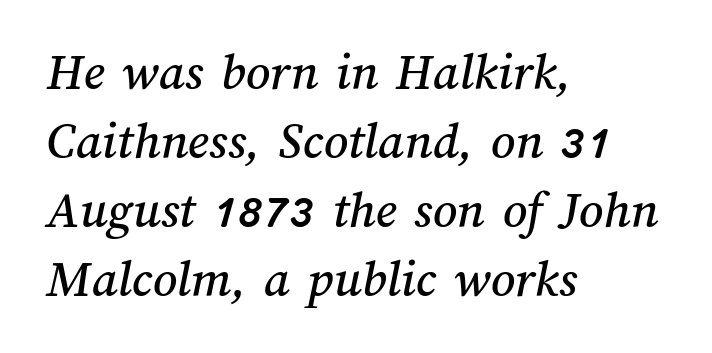
Descender tails drop into unmarked territory. The designer left line spacing at the default. This rendering leaves character spacing at its baseline value. These lines are set flush left with a ragged right edge. The rendering uses natural spacing where letterforms have individual widths.
